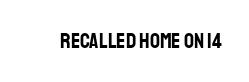
The image shows 22 px text type, upright; set normal letter spacing, not underlined.
